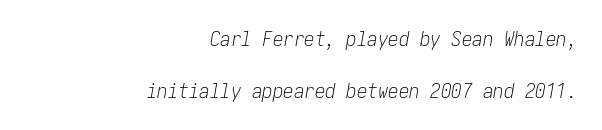
{"italic": "yes", "lean": "right", "slant_degrees": 10, "bold": "no", "underline": "no", "align": "right", "line_spacing": "loose", "line_spacing_ratio": 2.48, "letter_spacing": "normal", "letter_spacing_em": 0.0, "glyph_px": 21}
